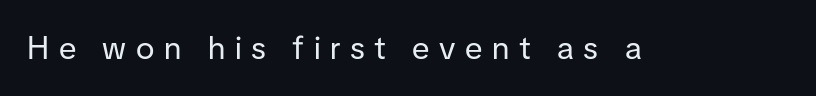
The image shows 32 px regular-weight sans-serif type, upright; set unusually wide letter spacing (+0.3 em), not underlined; low stroke contrast and a medium x-height.
